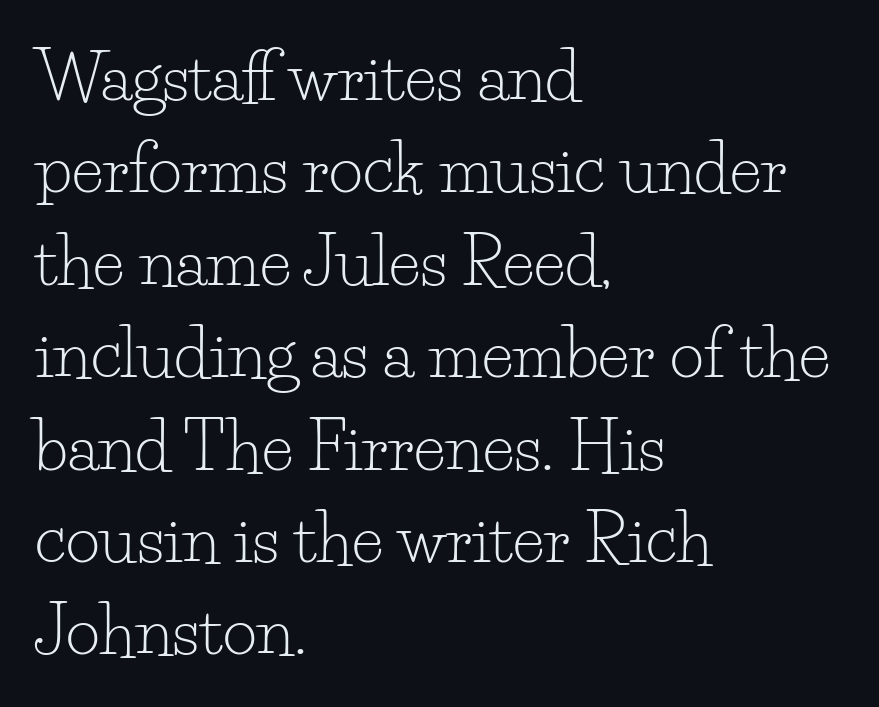
Q: Is the text bold? A: No.
Q: Is the text italic (slanted)? A: No, it is upright.
Q: Is the typeface a serif or a sans-serif typeface? A: Serif.
Q: Is the text underlined? A: No.
Q: How is the paragraph aligned? A: Left-aligned.
Q: Is the spacing between letters normal or unusually wide? A: Normal.
Q: Is the spacing between lines tight, normal or loose? A: Normal.
Q: Width (condensed, normal, or wide)? A: Normal.
Q: Stroke contrast? A: Low.
Q: x-height? A: Small.
Q: Monospaced? A: No.
